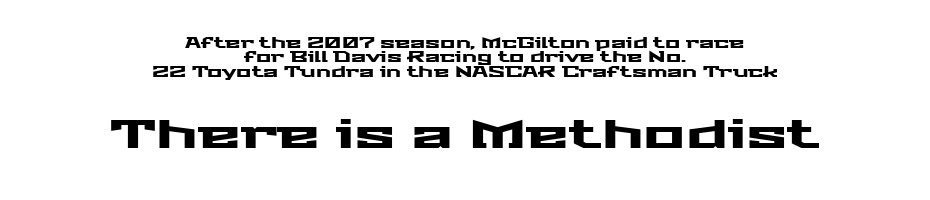
The image shows 39 px wide sans-serif type, upright; set centered, tight line spacing (1.03x), normal letter spacing, not underlined; the second (bottom) block is 2.79x larger; medium stroke contrast and a medium x-height.
